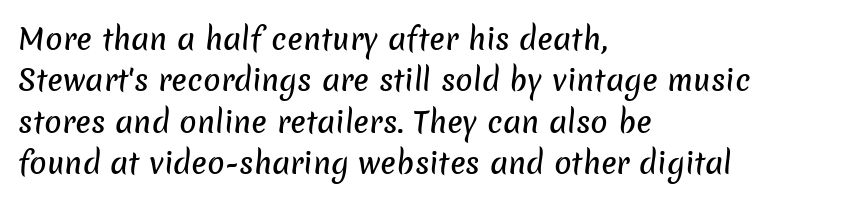
{"serif": "no", "width": "normal", "stroke_contrast": "low", "x_height": "medium", "monospaced": "no", "underline": "no", "align": "left", "line_spacing": "normal", "line_spacing_ratio": 1.43, "letter_spacing": "normal", "letter_spacing_em": 0.0, "glyph_px": 29}
